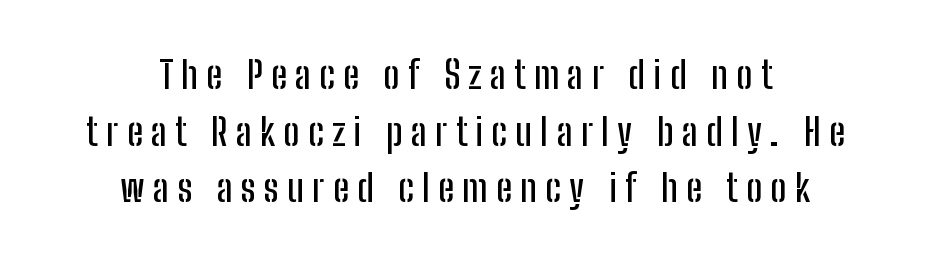
The image shows 38 px condensed sans-serif type, upright; set centered, normal line spacing (1.49x), unusually wide letter spacing (+0.22 em), not underlined; low stroke contrast and a medium x-height.
